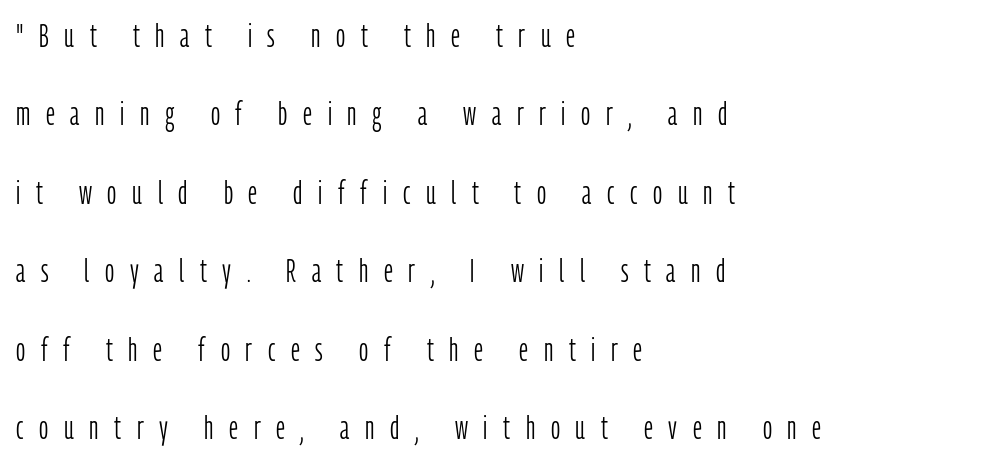
{"serif": "no", "italic": "no", "bold": "no", "weight": "light", "width": "condensed", "stroke_contrast": "low", "x_height": "medium", "monospaced": "no", "underline": "no", "align": "left", "line_spacing": "loose", "line_spacing_ratio": 2.45, "letter_spacing": "wide", "letter_spacing_em": 0.49, "glyph_px": 32}
